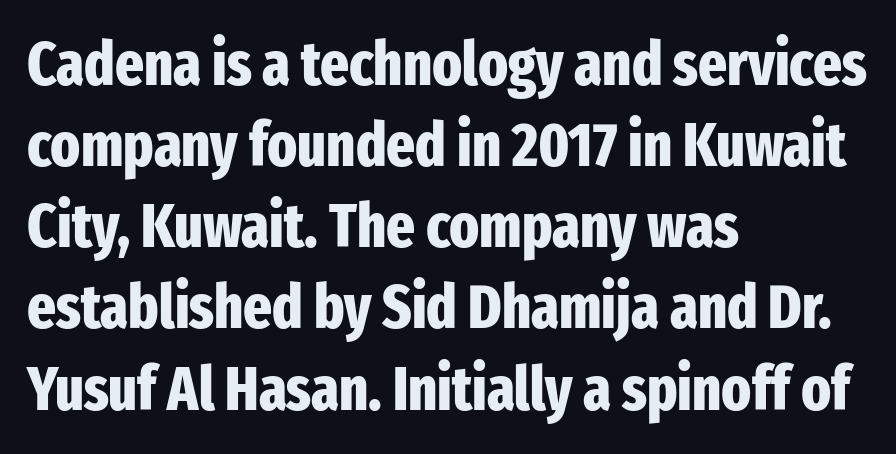
Q: Is the text bold? A: Yes.
Q: Is the text italic (slanted)? A: No, it is upright.
Q: Is the typeface a serif or a sans-serif typeface? A: Sans-serif.
Q: Is the text underlined? A: No.
Q: How is the paragraph aligned? A: Left-aligned.
Q: Is the spacing between letters normal or unusually wide? A: Normal.
Q: Is the spacing between lines tight, normal or loose? A: Normal.
Q: Width (condensed, normal, or wide)? A: Condensed.
Q: Stroke contrast? A: Low.
Q: x-height? A: Medium.
Q: Monospaced? A: No.
